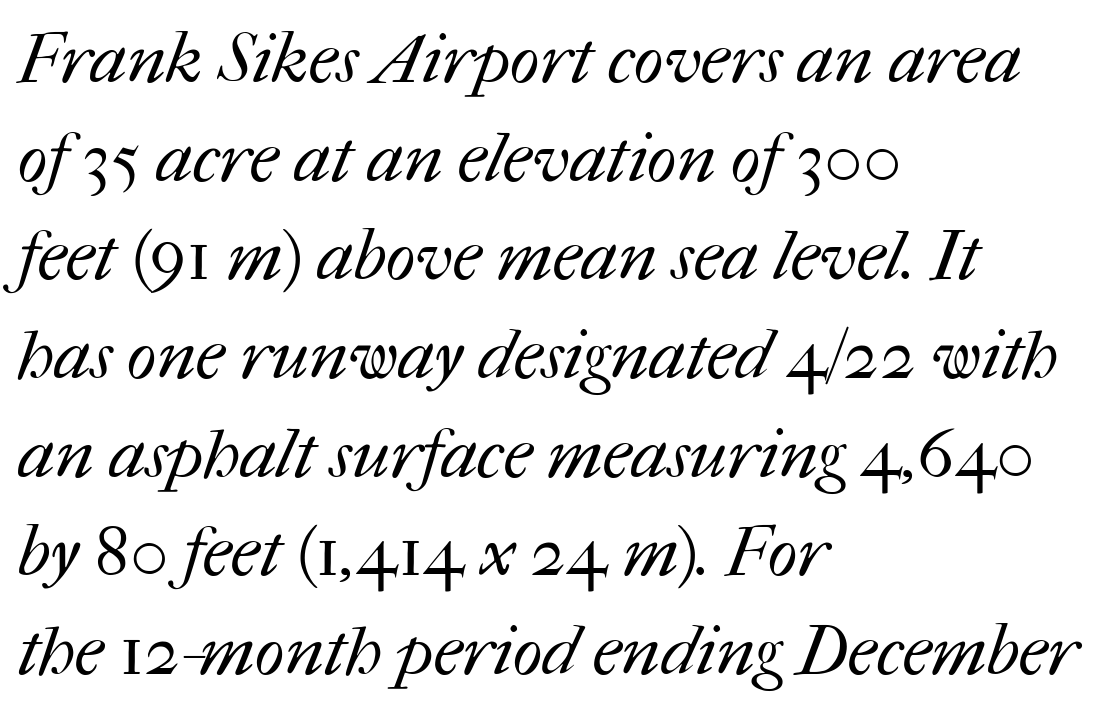
The lines in this sample share a left origin and differ only in where they stop. Successive baselines arrive at the customary interval. The face used here is rendered with its standard letterfit. These glyphs show unthickened strokes, regular width or finer. Anything drawn beneath the words? Only blank space.
